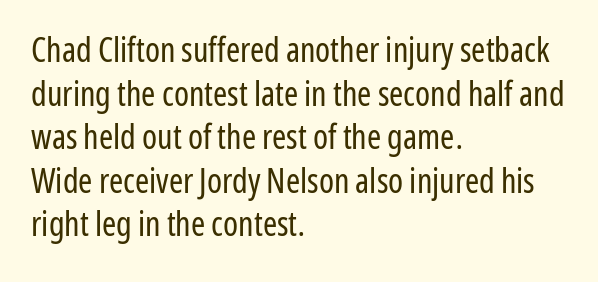
Italic? Not at all — the glyphs are vertical. Each letter's strokes conclude bluntly, with no projecting serifs. Heaviness? Minimal to ordinary, like unemphasized prose. Glance below the letters and you will spot only blank space. One-word summary of the alignment: left.
